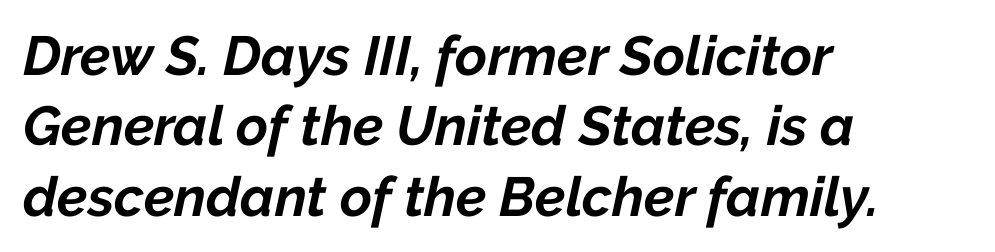
{"italic": "yes", "lean": "right", "slant_degrees": 12, "bold": "yes", "weight": "bold", "width": "normal", "stroke_contrast": "low", "x_height": "medium", "monospaced": "no", "underline": "no", "align": "left", "line_spacing": "normal", "line_spacing_ratio": 1.28, "letter_spacing": "normal", "letter_spacing_em": 0.0, "glyph_px": 55}
